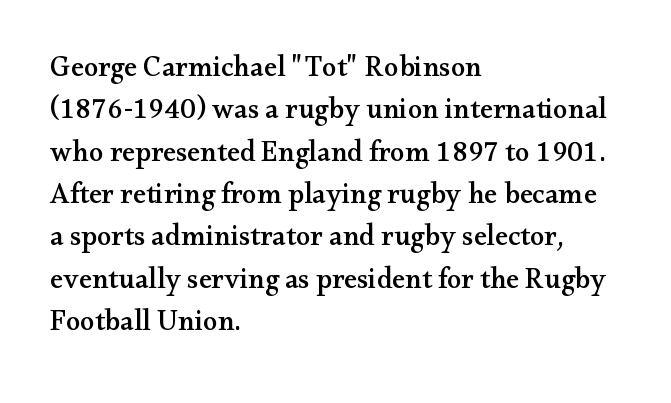
The image shows 29 px wide serif type, upright; set left-aligned, normal line spacing (1.46x), normal letter spacing, not underlined; medium stroke contrast and a small x-height.
